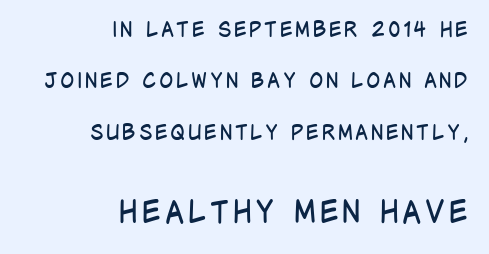
Q: Is the text bold? A: No.
Q: Is the text italic (slanted)? A: No, it is upright.
Q: Is the typeface a serif or a sans-serif typeface? A: Sans-serif.
Q: Is the text underlined? A: No.
Q: How is the paragraph aligned? A: Right-aligned.
Q: Is the spacing between lines tight, normal or loose? A: Loose.
Q: Which block of text is set in a larger size, the first (top) or the second (bottom)? A: The second (bottom) one.
Q: Width (condensed, normal, or wide)? A: Condensed.
Q: Stroke contrast? A: Low.
Q: x-height? A: Large.
Q: Monospaced? A: No.
